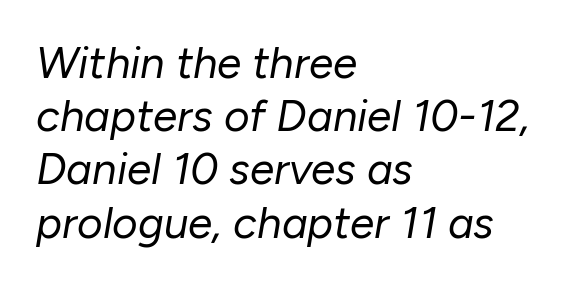
The image shows 44 px regular-weight type, italic (leaning right); set left-aligned, line spacing 1.21x, normal letter spacing, not underlined; low stroke contrast and a medium x-height.
